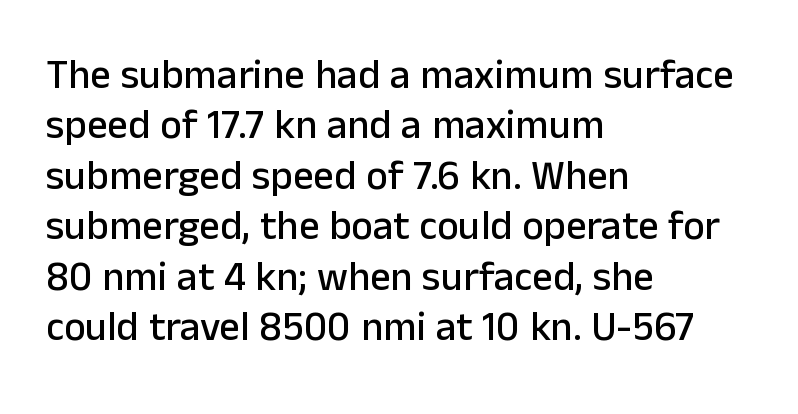
What stands out about the letter spacing? Nothing — it is the standard amount. Every stem runs plumb, perpendicular to the baseline. Do the characters align in a grid? No, the font is proportional. Font category for this specimen: sans-serif. Decoration check: the copy has no underline.
